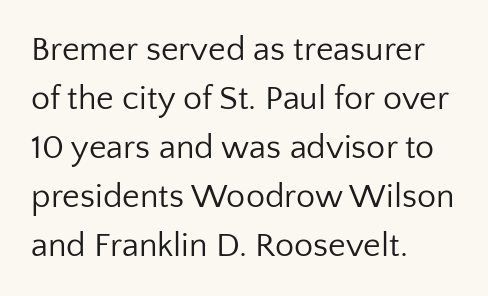
Only glyphs here, with clear space below each row. This reads as an unemphasized weight, regular at the heaviest. The typography opts for an upright posture over an oblique one. You could not count columns in this text — the font is proportionally spaced. The rows are spaced the way most documents space them. Each word holds together tightly as a unit, with standard inter-letter gaps.
